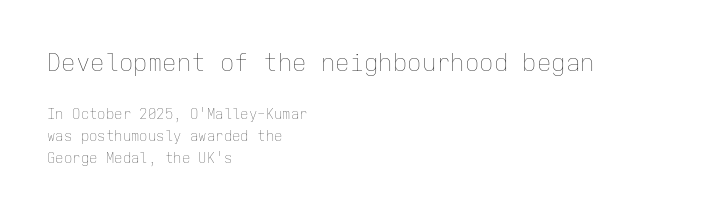
You could call the tracking neutral — neither tight nor loose. Bare-footed words on every line. Each stroke keeps to a modest, everyday thickness or less. A classic flush-left, rag-right setting is used for this passage. Larger block? The one above; the one below is distinctly smaller. Regarding leading, the lines here are spaced in the standard way.
